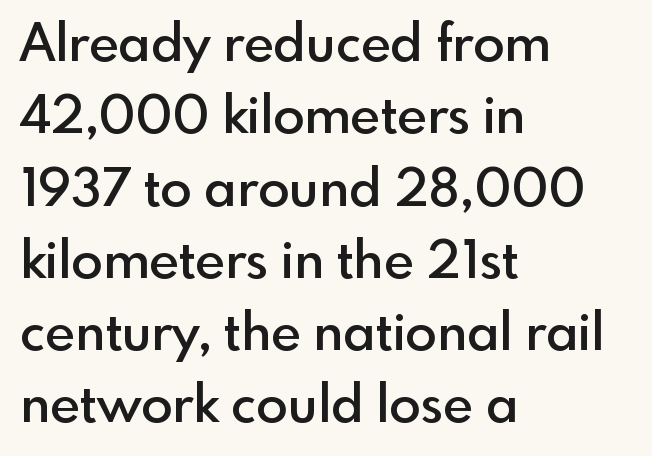
Q: Is the text bold? A: Semi-bold.
Q: Is the text italic (slanted)? A: No, it is upright.
Q: Is the typeface a serif or a sans-serif typeface? A: Sans-serif.
Q: Is the text underlined? A: No.
Q: How is the paragraph aligned? A: Left-aligned.
Q: Is the spacing between letters normal or unusually wide? A: Normal.
Q: Is the spacing between lines tight, normal or loose? A: Normal.
Q: Width (condensed, normal, or wide)? A: Normal.
Q: x-height? A: Small.
Q: Monospaced? A: No.
